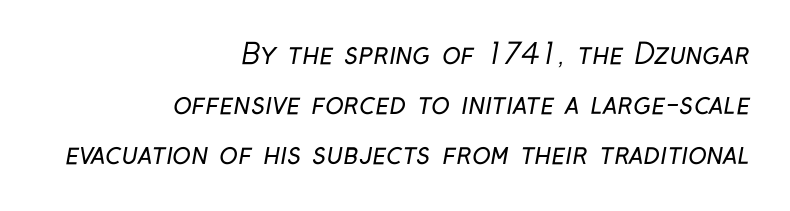
{"serif": "no", "bold": "no", "weight": "regular", "width": "condensed", "stroke_contrast": "low", "x_height": "medium", "monospaced": "no", "underline": "no", "align": "right", "line_spacing_ratio": 1.78, "letter_spacing": "normal", "letter_spacing_em": 0.0, "glyph_px": 28}
